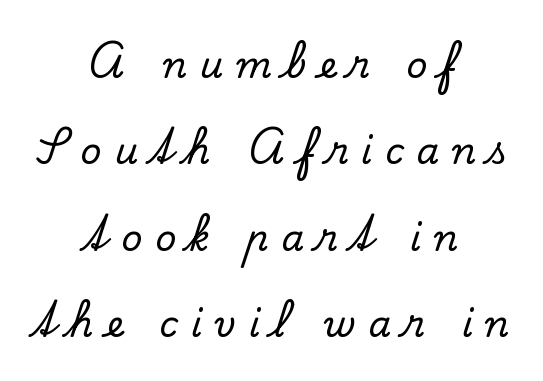
{"serif": "yes", "width": "normal", "stroke_contrast": "low", "x_height": "small", "monospaced": "no", "underline": "no", "align": "center", "line_spacing": "loose", "line_spacing_ratio": 2.4, "letter_spacing": "wide", "letter_spacing_em": 0.36, "glyph_px": 36}
